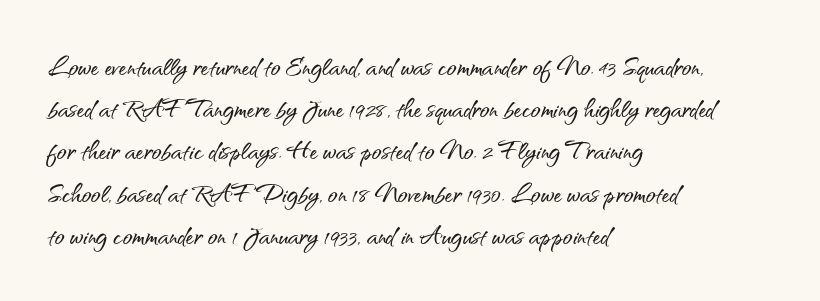
{"serif": "no", "width": "normal", "stroke_contrast": "medium", "x_height": "small", "monospaced": "no", "underline": "no", "align": "left", "line_spacing": "normal", "line_spacing_ratio": 1.32, "letter_spacing": "normal", "letter_spacing_em": 0.0, "glyph_px": 32}
